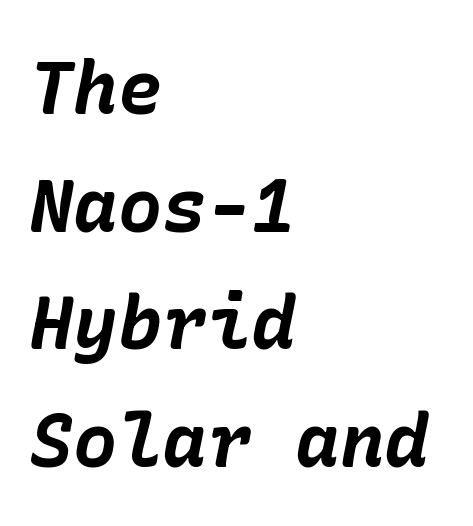
Q: Is the text bold? A: Yes.
Q: Is the text italic (slanted)? A: Yes, it leans right by about 10 degrees.
Q: Is the text underlined? A: No.
Q: How is the paragraph aligned? A: Left-aligned.
Q: Is the spacing between letters normal or unusually wide? A: Normal.
Q: Is the spacing between lines tight, normal or loose? A: Normal.
Q: Width (condensed, normal, or wide)? A: Normal.
Q: Stroke contrast? A: Low.
Q: x-height? A: Medium.
